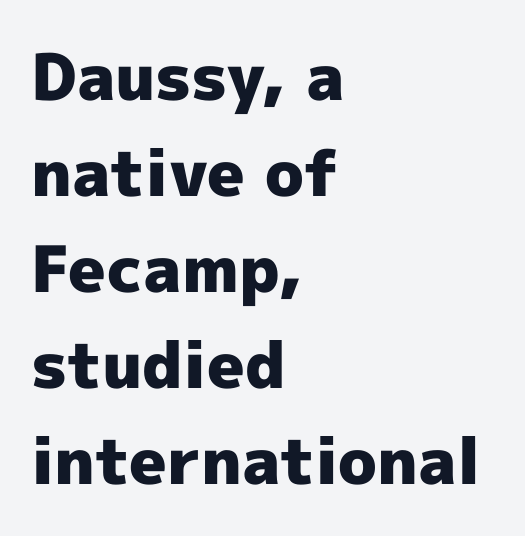
The tracking reads as untouched default to a designer's eye. A typesetter would mark this as roman, not italic. Whoever set this chose a conventional vertical rhythm. Visually the block forms a straight wall on the left and a jagged coastline on the right.
